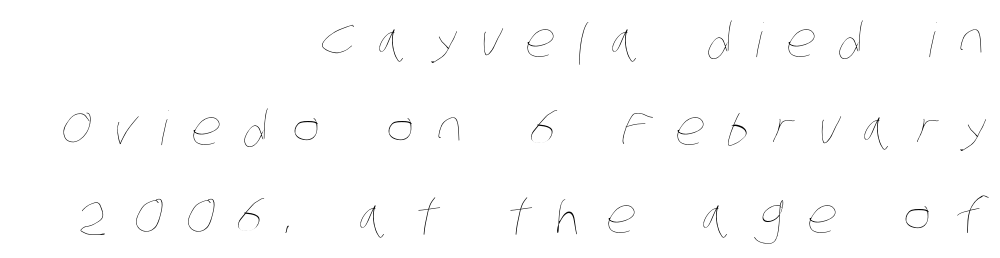
The image shows 47 px thin, condensed type; set right-aligned, line spacing 1.87x, unusually wide letter spacing (+0.5 em), not underlined; low stroke contrast and a large x-height.
